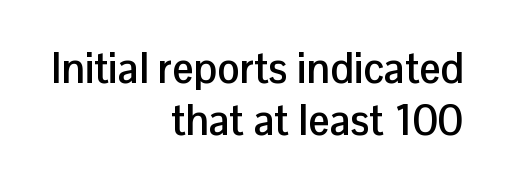
Style check: upright. Check where the strokes stop: nothing finishes them off — pure sans. The block of text has a typical density, with ordinary space between rows. Look at the tracking — it's just the regular setting, nothing added. Varying glyph widths throughout — classic text-font behaviour.
